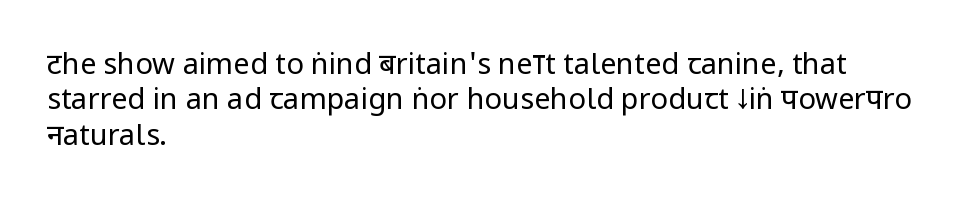
The image shows 29 px regular-weight, condensed sans-serif type, upright; set left-aligned, line spacing 1.22x, normal letter spacing, not underlined; low stroke contrast and a large x-height.
